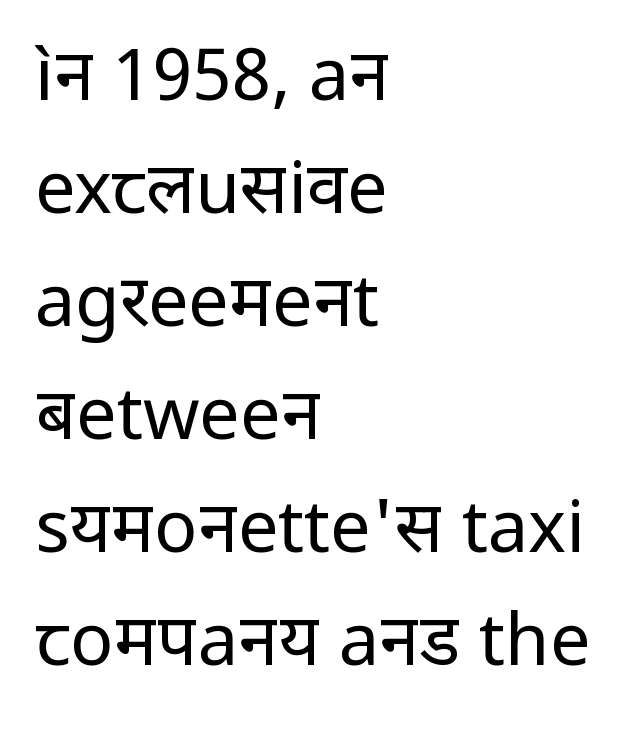
To sum up the face: it is a sans, with no serifs. Heft: none added — not bold. You could call the tracking neutral — neither tight nor loose. You can tell it's not italic because the verticals are truly vertical. The gap between lines stays unmarked. A student would call this left alignment; a typographer would say flush left, rag right.
